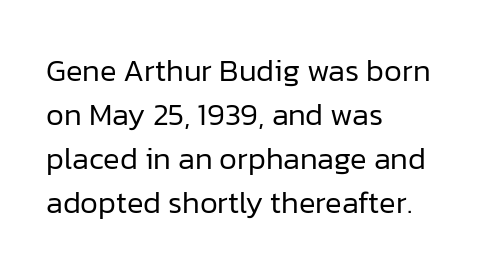
{"serif": "no", "italic": "no", "bold": "no", "weight": "regular", "width": "normal", "stroke_contrast": "low", "x_height": "medium", "monospaced": "no", "underline": "no", "align": "left", "line_spacing": "normal", "line_spacing_ratio": 1.42, "letter_spacing": "normal", "letter_spacing_em": 0.0, "glyph_px": 31}
